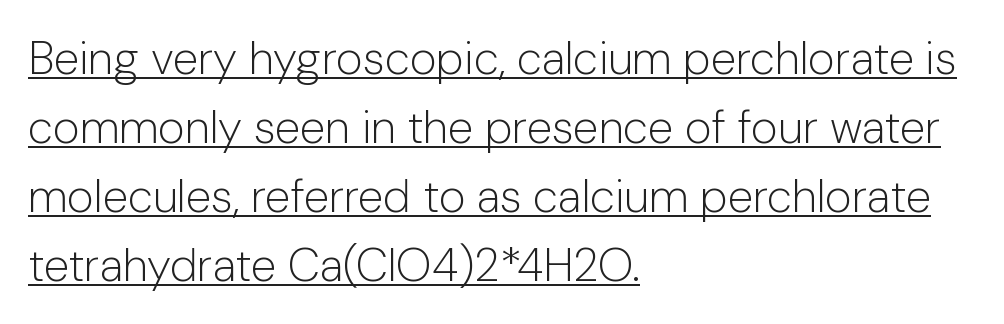
Successive baselines arrive at the customary interval. The horizontal fit of the characters is conventional and even. Horizontal alignment here is leftward, the default for most running prose. Nothing heavy about these letters — not bold at all. Underlining? Definitely there. Is this a fixed-width face? No — the glyphs have proportional, varying widths.
